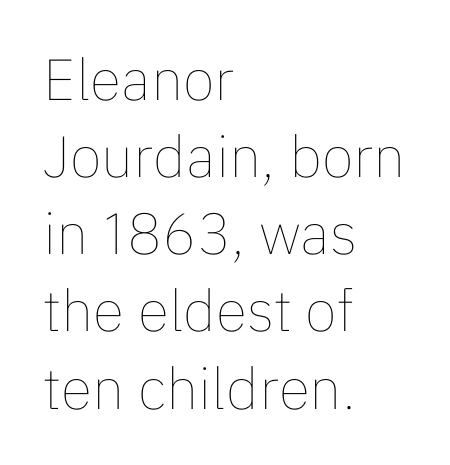
Q: Is the text bold? A: No.
Q: Is the text italic (slanted)? A: No, it is upright.
Q: Is the text underlined? A: No.
Q: How is the paragraph aligned? A: Left-aligned.
Q: Is the spacing between letters normal or unusually wide? A: Normal.
Q: Is the spacing between lines tight, normal or loose? A: Normal.
Q: Width (condensed, normal, or wide)? A: Normal.
Q: Stroke contrast? A: Low.
Q: x-height? A: Medium.
Q: Monospaced? A: No.
